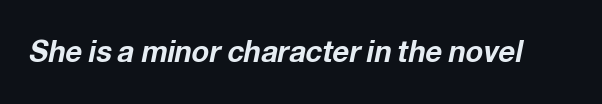
Q: Is the text bold? A: Yes.
Q: Is the text italic (slanted)? A: Yes, it leans right by about 12 degrees.
Q: Is the text underlined? A: No.
Q: Is the spacing between letters normal or unusually wide? A: Normal.
Q: Width (condensed, normal, or wide)? A: Normal.
Q: Stroke contrast? A: Low.
Q: x-height? A: Medium.
Q: Monospaced? A: No.
